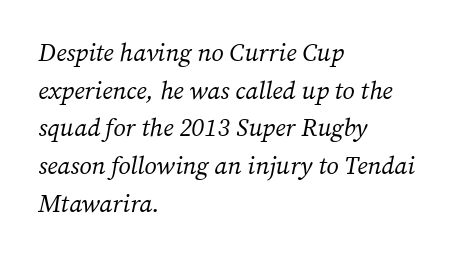
{"italic": "yes", "lean": "right", "slant_degrees": 12, "bold": "no", "underline": "no", "align": "left", "line_spacing": "normal", "line_spacing_ratio": 1.51, "letter_spacing": "normal", "letter_spacing_em": 0.0, "glyph_px": 25}
